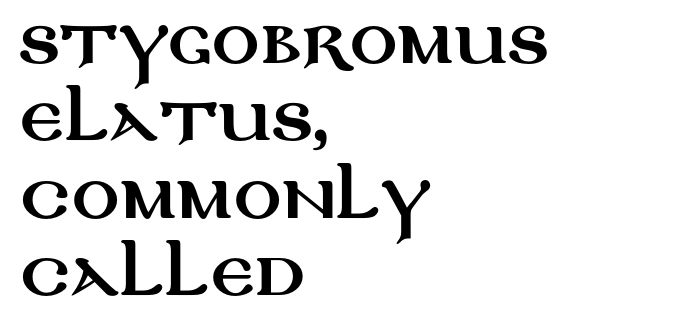
{"serif": "no", "italic": "no", "width": "wide", "stroke_contrast": "medium", "x_height": "large", "monospaced": "no", "underline": "no", "align": "left", "line_spacing": "normal", "line_spacing_ratio": 1.31, "letter_spacing": "normal", "letter_spacing_em": 0.0, "glyph_px": 59}
